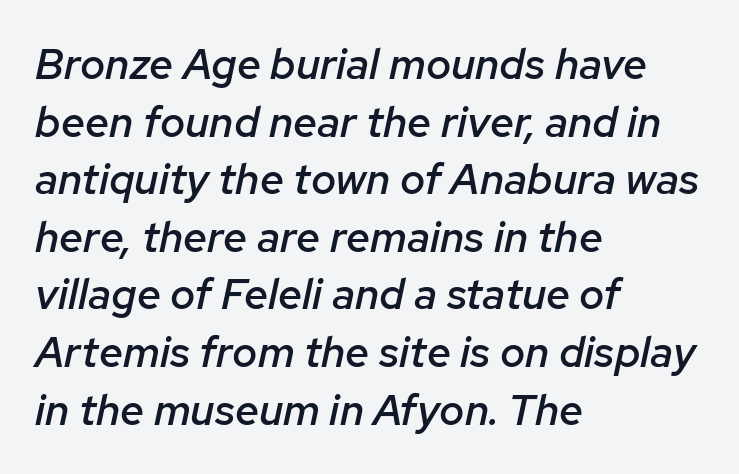
{"italic": "yes", "lean": "right", "slant_degrees": 12, "bold": "semi", "weight": "semibold", "width": "normal", "stroke_contrast": "low", "x_height": "medium", "monospaced": "no", "underline": "no", "align": "left", "line_spacing": "normal", "line_spacing_ratio": 1.34, "letter_spacing": "normal", "letter_spacing_em": 0.0, "glyph_px": 43}
